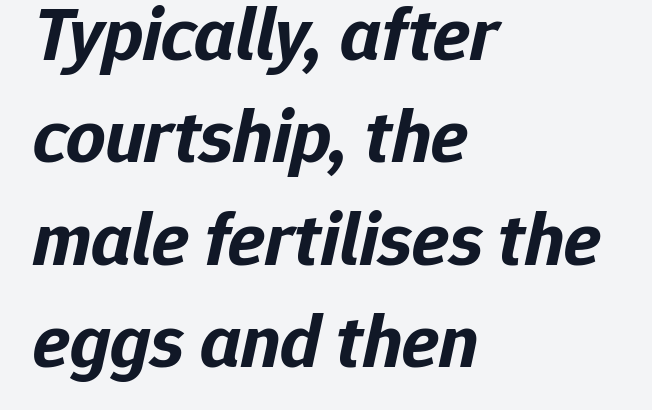
The image shows 77 px bold type, italic (leaning right); set left-aligned, normal line spacing (1.33x), normal letter spacing, not underlined; low stroke contrast and a medium x-height.
